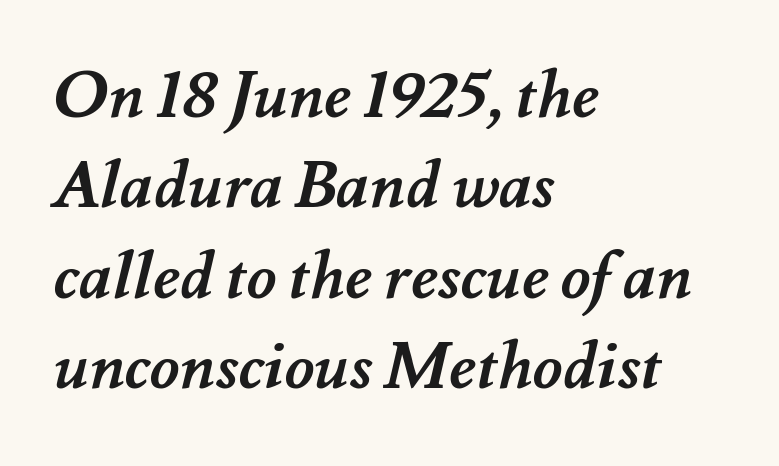
Q: Is the text bold? A: Yes.
Q: Is the text underlined? A: No.
Q: How is the paragraph aligned? A: Left-aligned.
Q: Is the spacing between letters normal or unusually wide? A: Normal.
Q: Is the spacing between lines tight, normal or loose? A: Normal.
Q: Width (condensed, normal, or wide)? A: Normal.
Q: Stroke contrast? A: Medium.
Q: x-height? A: Small.
Q: Monospaced? A: No.
